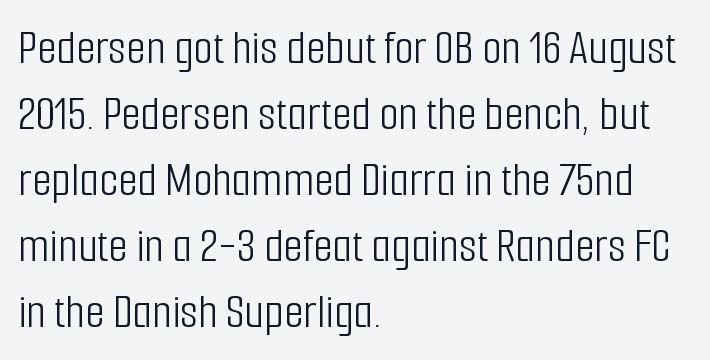
{"serif": "no", "italic": "no", "bold": "no", "weight": "light", "width": "condensed", "stroke_contrast": "low", "x_height": "medium", "monospaced": "no", "underline": "no", "align": "left", "line_spacing": "normal", "line_spacing_ratio": 1.32, "letter_spacing": "normal", "letter_spacing_em": 0.0, "glyph_px": 50}
